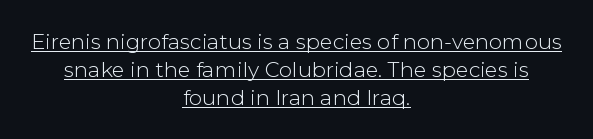
The image shows 21 px text type, upright; set centered, normal line spacing (1.33x), normal letter spacing, underlined.
